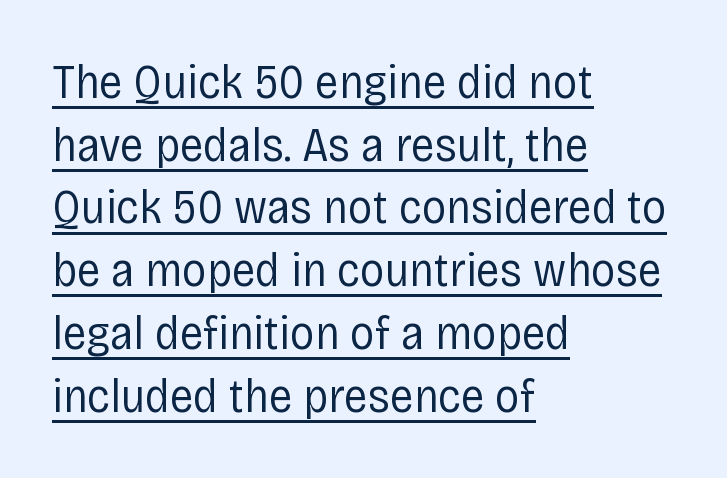
The image shows 49 px regular-weight, condensed sans-serif type, upright; set left-aligned, normal line spacing (1.28x), normal letter spacing, underlined; low stroke contrast and a large x-height.
